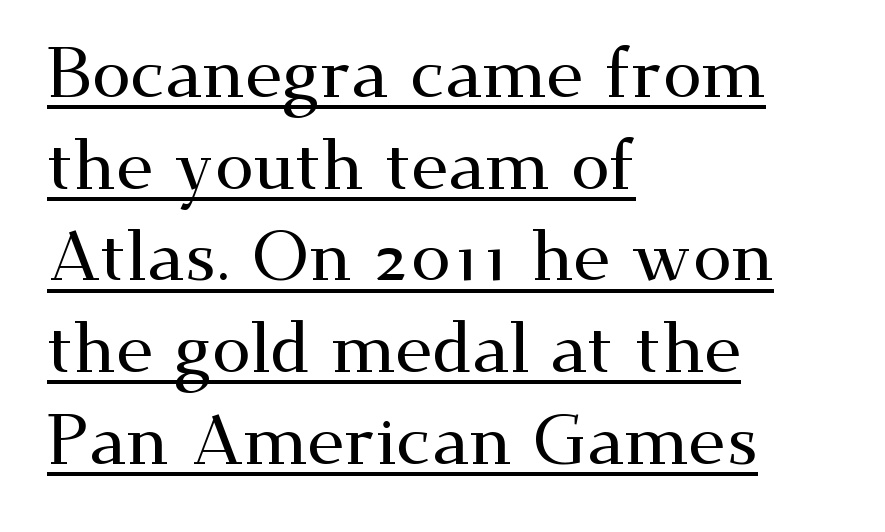
{"serif": "yes", "italic": "no", "width": "wide", "stroke_contrast": "medium", "x_height": "small", "monospaced": "no", "underline": "yes", "align": "left", "line_spacing": "normal", "line_spacing_ratio": 1.31, "letter_spacing": "normal", "letter_spacing_em": 0.0, "glyph_px": 70}
